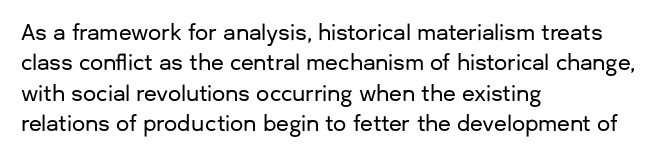
{"italic": "no", "underline": "no", "align": "left", "line_spacing": "normal", "line_spacing_ratio": 1.45, "letter_spacing": "normal", "letter_spacing_em": 0.0, "glyph_px": 21}
